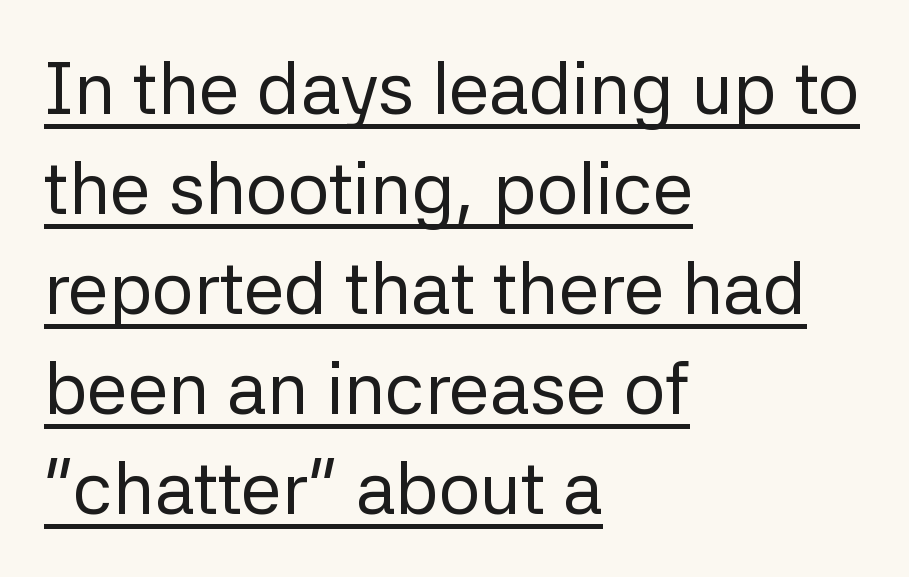
The image shows 73 px regular-weight sans-serif type, upright; set left-aligned, normal line spacing (1.37x), normal letter spacing, underlined; low stroke contrast and a medium x-height.
